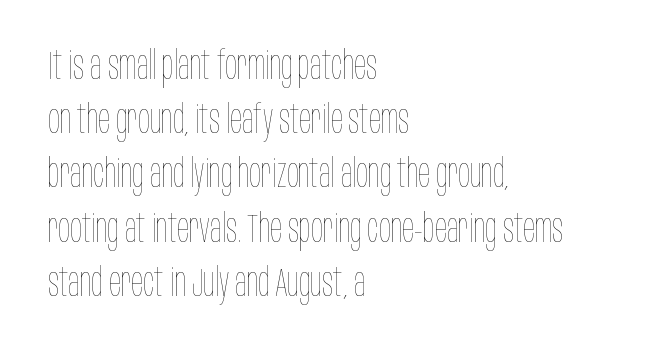
Q: Is the text bold? A: No.
Q: Is the text italic (slanted)? A: No, it is upright.
Q: Is the text underlined? A: No.
Q: How is the paragraph aligned? A: Left-aligned.
Q: Is the spacing between letters normal or unusually wide? A: Normal.
Q: Is the spacing between lines tight, normal or loose? A: Normal.
Q: Width (condensed, normal, or wide)? A: Condensed.
Q: Stroke contrast? A: Low.
Q: x-height? A: Large.
Q: Monospaced? A: No.
